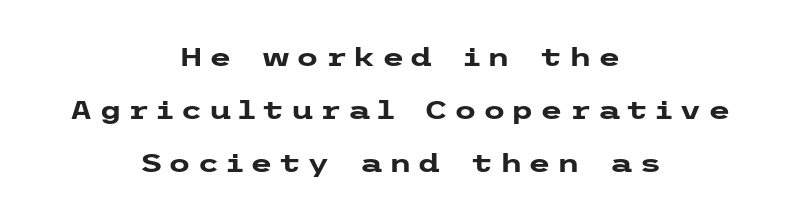
If you folded the block vertically in half, each line would mirror itself in length. The face used here is rendered with a markedly widened letterfit. The strip under each line holds only bare page. Summary of weight: heavy, a full bold.
